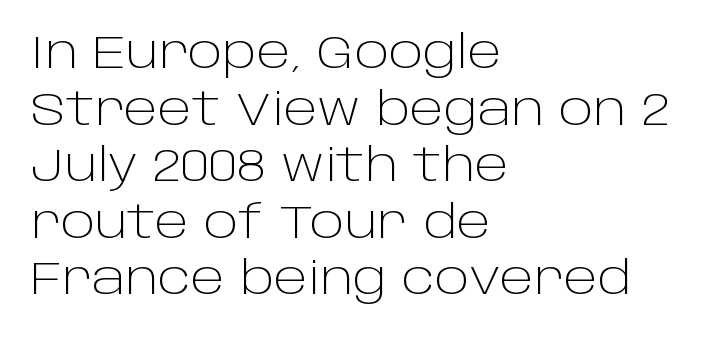
These lines are set flush left with a ragged right edge. A clean baseline with only descenders dipping below it. A quiet, ordinary-to-light weight characterises the typeface. Tall strokes in this sample are plumb rather than angled.
